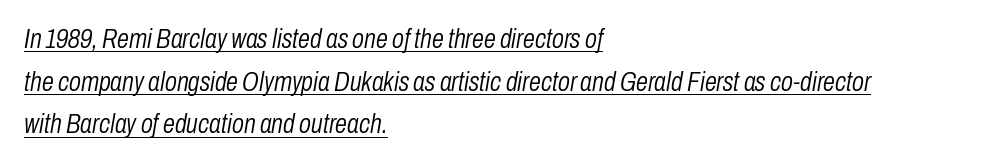
Q: Is the text bold? A: No.
Q: Is the text italic (slanted)? A: Yes, it leans right by about 10 degrees.
Q: Is the text underlined? A: Yes.
Q: How is the paragraph aligned? A: Left-aligned.
Q: Is the spacing between letters normal or unusually wide? A: Normal.
Q: Is the spacing between lines tight, normal or loose? A: Normal.
